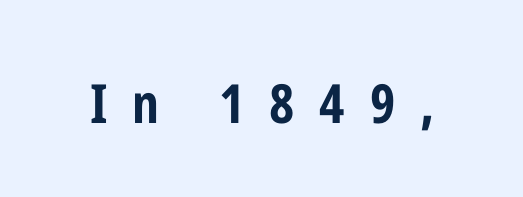
Q: Is the text bold? A: Yes.
Q: Is the text italic (slanted)? A: No, it is upright.
Q: Is the typeface a serif or a sans-serif typeface? A: Sans-serif.
Q: Is the text underlined? A: No.
Q: Is the spacing between letters normal or unusually wide? A: Unusually wide.
Q: Width (condensed, normal, or wide)? A: Condensed.
Q: Stroke contrast? A: Low.
Q: x-height? A: Medium.
Q: Monospaced? A: No.
